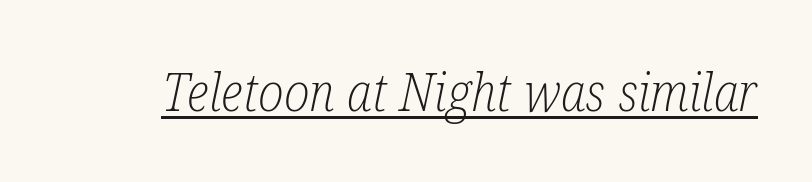
The tracking reads as untouched default to a designer's eye. The typeface has the unassuming heft of standard copy or less. Varying glyph widths throughout — classic text-font behaviour. Compared with undecorated copy, this sample adds a rule below the words. In terms of letterform style, serifs are clearly present. This is oblique type, the kind used for emphasis or titles.
